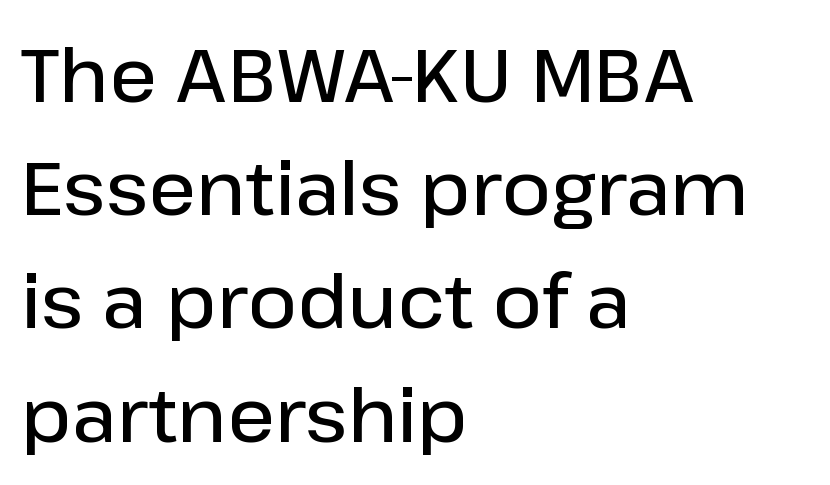
Q: Is the text bold? A: Semi-bold.
Q: Is the text italic (slanted)? A: No, it is upright.
Q: Is the typeface a serif or a sans-serif typeface? A: Sans-serif.
Q: Is the text underlined? A: No.
Q: How is the paragraph aligned? A: Left-aligned.
Q: Is the spacing between letters normal or unusually wide? A: Normal.
Q: Is the spacing between lines tight, normal or loose? A: Normal.
Q: Width (condensed, normal, or wide)? A: Normal.
Q: Stroke contrast? A: Low.
Q: x-height? A: Medium.
Q: Monospaced? A: No.
